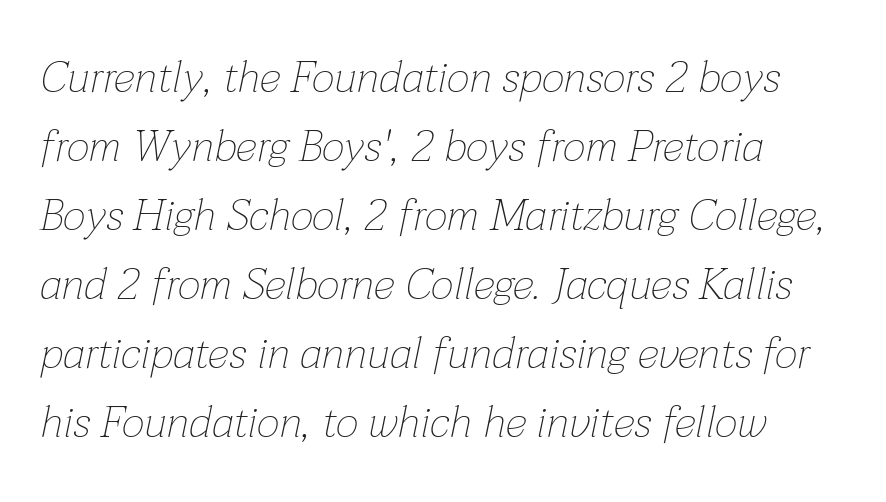
The image shows 44 px thin type, italic (leaning right); set left-aligned, normal line spacing (1.57x), normal letter spacing, not underlined; low stroke contrast and a medium x-height.
